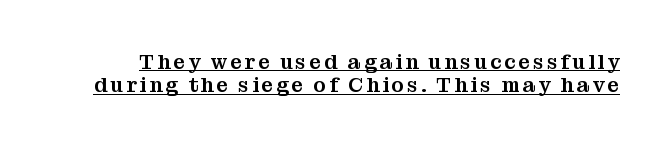
{"italic": "no", "underline": "yes", "line_spacing": "tight", "line_spacing_ratio": 1.1, "glyph_px": 21}
